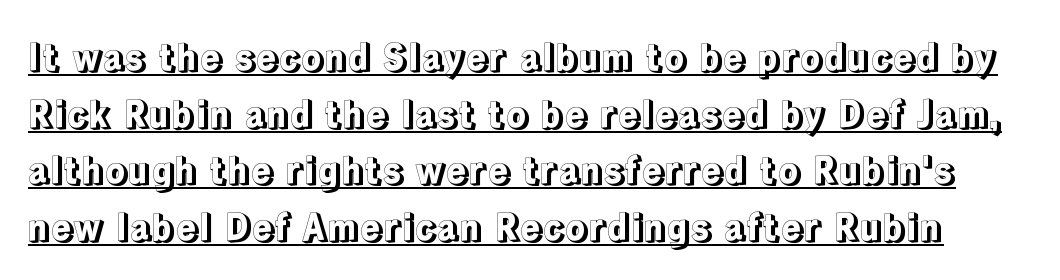
Q: Is the text italic (slanted)? A: No, it is upright.
Q: Is the text underlined? A: Yes.
Q: Is the spacing between letters normal or unusually wide? A: Normal.
Q: Is the spacing between lines tight, normal or loose? A: Normal.
Q: Width (condensed, normal, or wide)? A: Normal.
Q: x-height? A: Medium.
Q: Monospaced? A: No.
